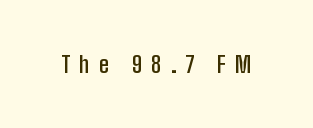
{"italic": "no", "bold": "semi", "underline": "no", "letter_spacing": "wide", "letter_spacing_em": 0.4, "glyph_px": 23}
